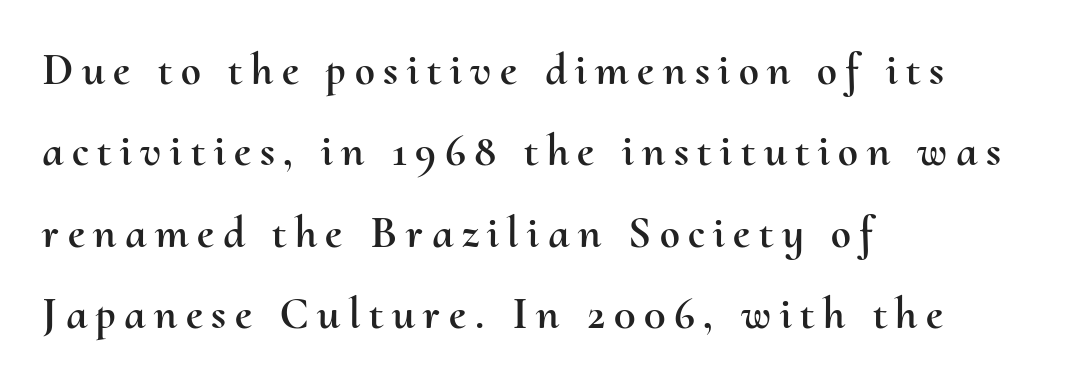
{"italic": "no", "width": "normal", "stroke_contrast": "medium", "x_height": "small", "monospaced": "no", "underline": "no", "align": "left", "line_spacing_ratio": 1.81, "glyph_px": 45}
